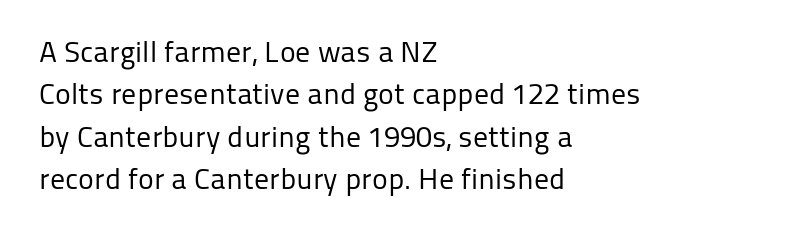
The image shows 30 px regular-weight sans-serif type, upright; set left-aligned, normal line spacing (1.41x), normal letter spacing, not underlined; low stroke contrast and a medium x-height.
